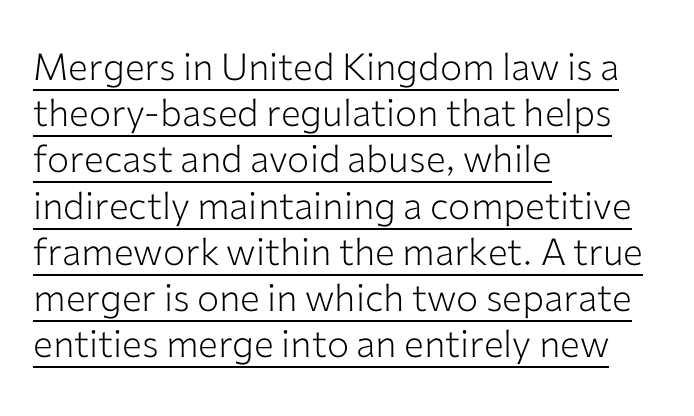
{"serif": "no", "italic": "no", "bold": "no", "weight": "light", "width": "normal", "stroke_contrast": "low", "x_height": "medium", "monospaced": "no", "underline": "yes", "align": "left", "line_spacing": "normal", "line_spacing_ratio": 1.25, "letter_spacing": "normal", "letter_spacing_em": 0.0, "glyph_px": 37}
